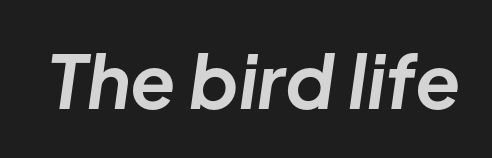
The image shows 74 px bold type, italic (leaning right); set normal letter spacing, not underlined; low stroke contrast and a medium x-height.
